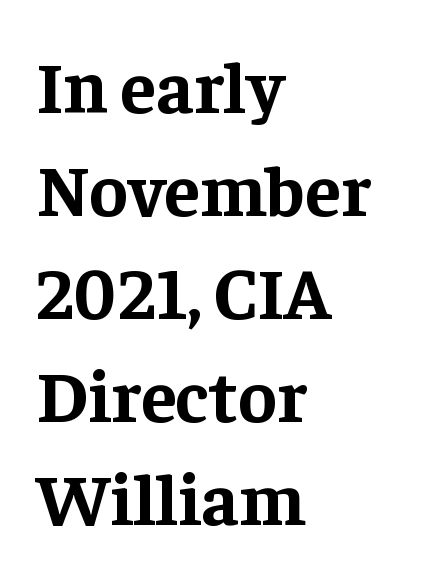
The image shows 73 px bold serif type, upright; set left-aligned, normal line spacing (1.41x), normal letter spacing, not underlined; low stroke contrast and a medium x-height.
